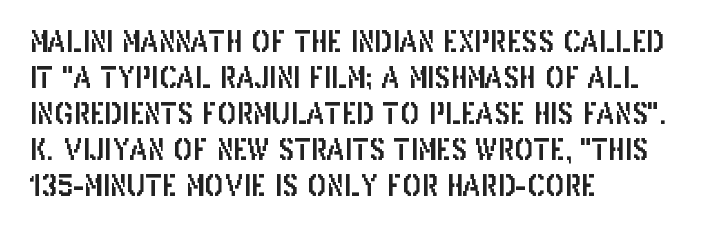
Unmarked baselines from the first word to the last. Examine the stroke ends and you'll find no serifs. You could call the tracking neutral — neither tight nor loose. Compared with a centered layout, this one pins lines to the left instead. You could not count columns in this text — the font is proportionally spaced. The typography opts for an upright posture over an oblique one.
